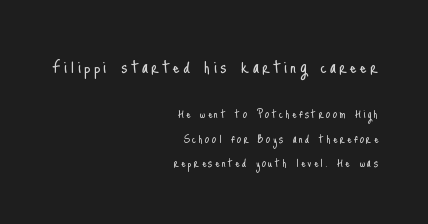
Only glyphs here, with clear space below each row. The initial chunk of copy outweighs the following chunk in type size. This is the regular roman posture of the typeface. Horizontal alignment here is rightward, an uncommon choice for prose. The font sits on the lighter half of the weight spectrum, regular included.
